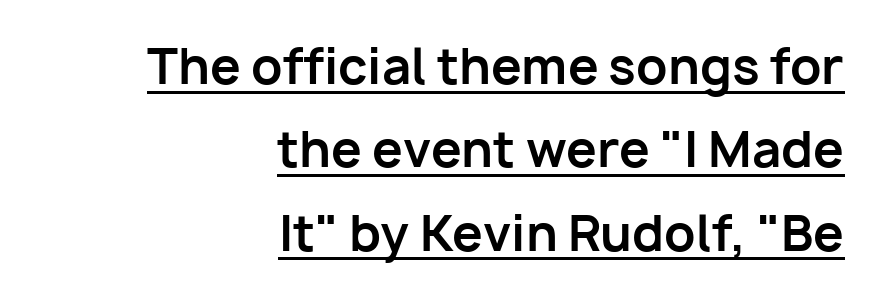
{"serif": "no", "italic": "no", "bold": "yes", "weight": "bold", "width": "normal", "stroke_contrast": "low", "x_height": "medium", "monospaced": "no", "underline": "yes", "align": "right", "line_spacing": "normal", "line_spacing_ratio": 1.7, "letter_spacing": "normal", "letter_spacing_em": 0.0, "glyph_px": 49}
